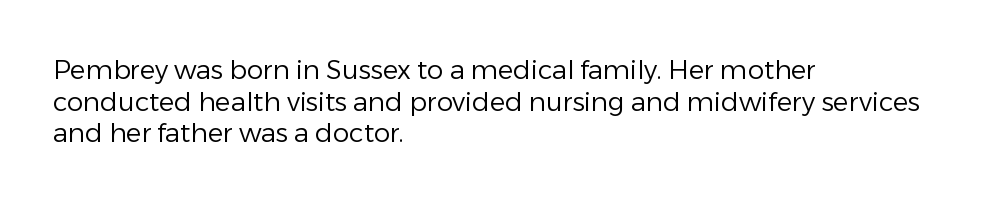
The image shows 26 px text type, upright; set left-aligned, line spacing 1.22x, normal letter spacing, not underlined.
